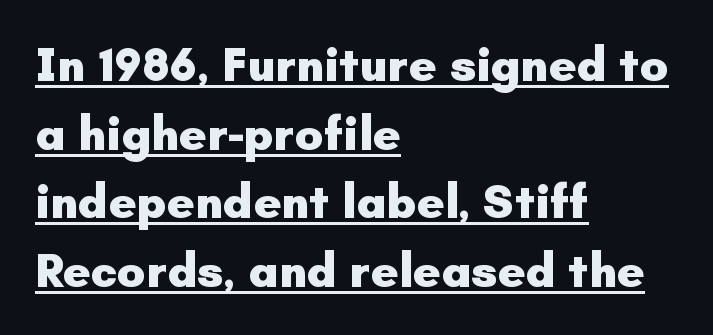
Interline gaps are of average width in this sample. A sans-serif font was chosen for this passage. Alignment: flush left. Each line of the rendering has a horizontal stroke beneath the glyphs.
